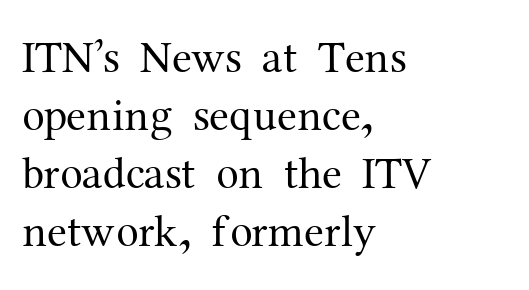
{"serif": "yes", "italic": "no", "bold": "no", "weight": "regular", "width": "normal", "stroke_contrast": "medium", "x_height": "medium", "monospaced": "no", "underline": "no", "align": "left", "line_spacing": "normal", "line_spacing_ratio": 1.29, "letter_spacing": "normal", "letter_spacing_em": 0.0, "glyph_px": 45}
